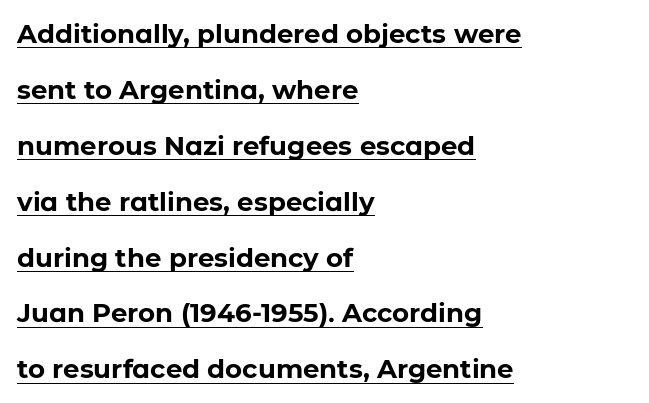
Q: Is the text bold? A: Yes.
Q: Is the text italic (slanted)? A: No, it is upright.
Q: Is the text underlined? A: Yes.
Q: How is the paragraph aligned? A: Left-aligned.
Q: Is the spacing between letters normal or unusually wide? A: Normal.
Q: Is the spacing between lines tight, normal or loose? A: Loose.
